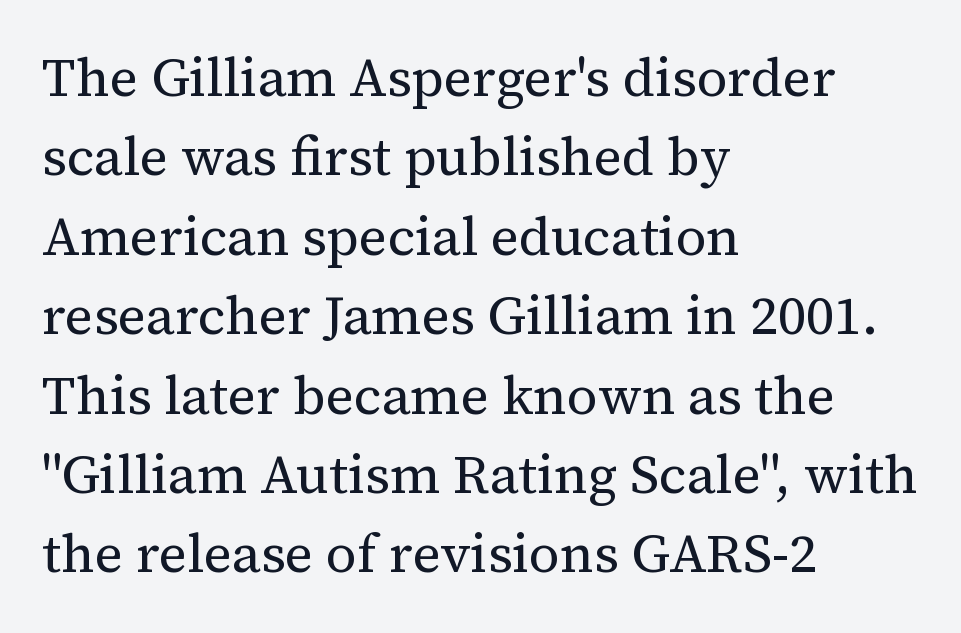
The image shows 54 px regular-weight serif type, upright; set left-aligned, normal line spacing (1.47x), normal letter spacing, not underlined; medium stroke contrast and a medium x-height.
